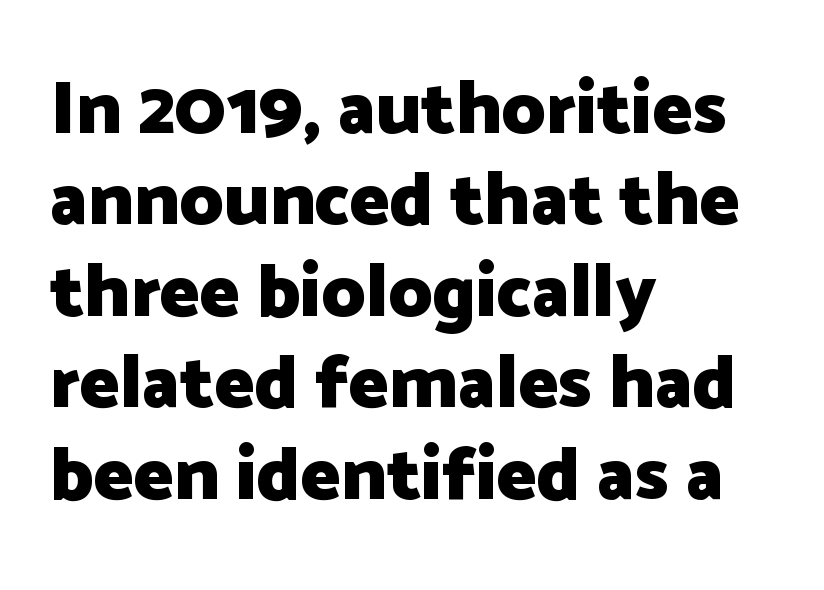
{"serif": "no", "italic": "no", "bold": "yes", "weight": "heavy", "width": "normal", "stroke_contrast": "low", "x_height": "medium", "monospaced": "no", "underline": "no", "align": "left", "line_spacing_ratio": 1.22, "letter_spacing": "normal", "letter_spacing_em": 0.0, "glyph_px": 75}
